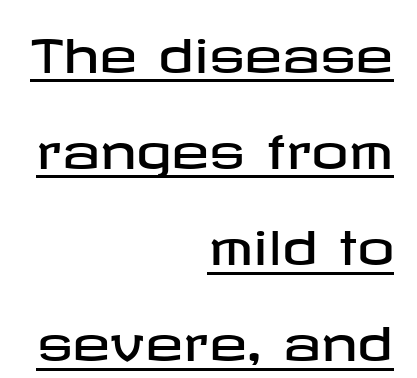
Layout note: lines flush right. Underlining? Definitely there. One glance says open: line gaps are wider than usual. Typographically, this falls in the sans-serif category. Characters remain perfectly vertical along every line. These lines keep a tight, regular rhythm from letter to letter.
